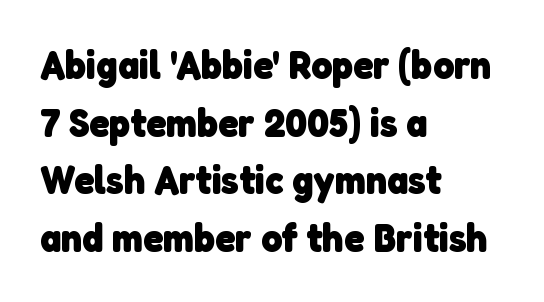
The image shows 40 px heavy sans-serif type; set left-aligned, normal line spacing (1.44x), normal letter spacing, not underlined; low stroke contrast and a medium x-height.
